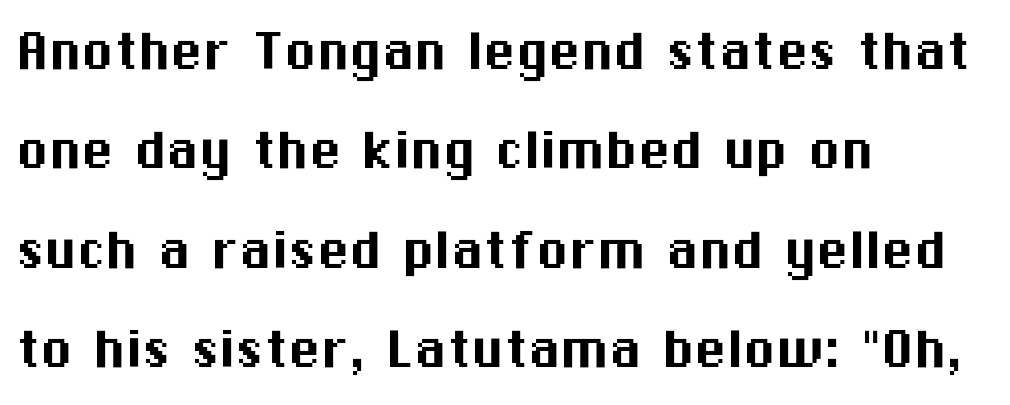
Baseline-to-baseline distance is the conventional proportion of letter height. The baseline area is clear. Is this a fixed-width face? No — the glyphs have proportional, varying widths. Rendered with straight, roman letterforms.
